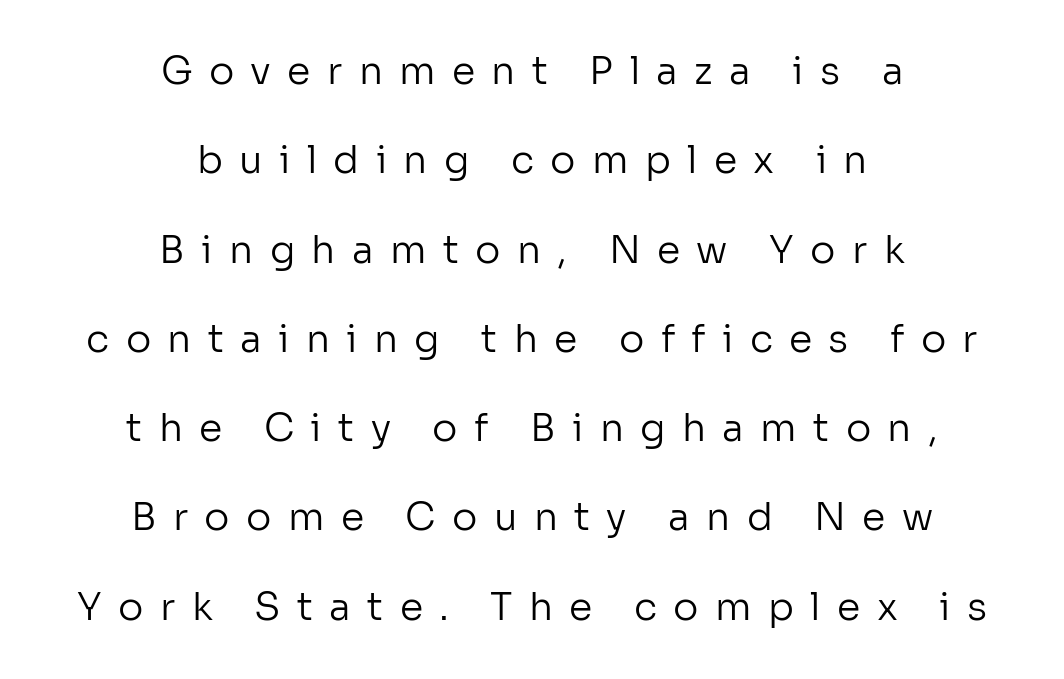
Q: Is the text bold? A: No.
Q: Is the text italic (slanted)? A: No, it is upright.
Q: Is the typeface a serif or a sans-serif typeface? A: Sans-serif.
Q: Is the text underlined? A: No.
Q: How is the paragraph aligned? A: Centered.
Q: Is the spacing between letters normal or unusually wide? A: Unusually wide.
Q: Is the spacing between lines tight, normal or loose? A: Loose.
Q: Width (condensed, normal, or wide)? A: Normal.
Q: Stroke contrast? A: Low.
Q: x-height? A: Medium.
Q: Monospaced? A: No.
